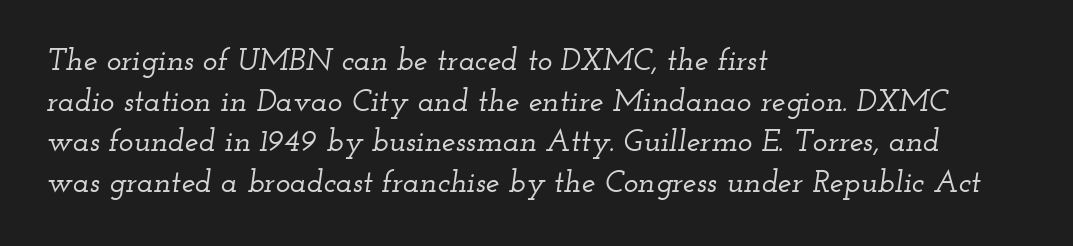
The image shows 31 px wide serif type, italic (leaning right); set left-aligned, normal line spacing (1.31x), normal letter spacing, not underlined; low stroke contrast and a small x-height.
